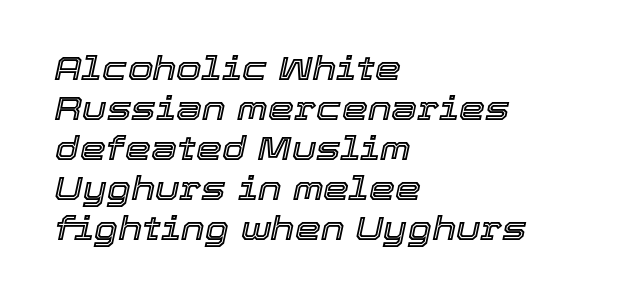
The image shows 33 px text type, italic (leaning right); set left-aligned, line spacing 1.21x, normal letter spacing, not underlined; a medium x-height.
